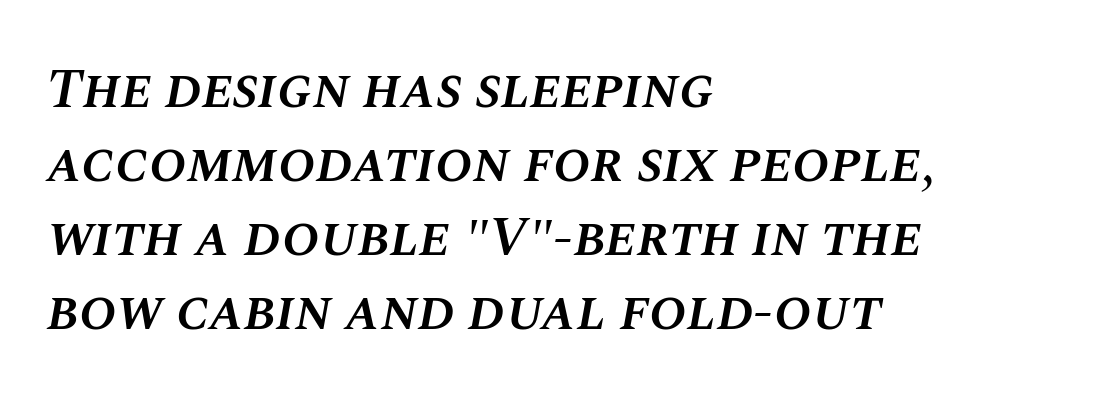
Q: Is the text bold? A: Semi-bold.
Q: Is the text italic (slanted)? A: Yes, it leans right by about 10 degrees.
Q: Is the text underlined? A: No.
Q: How is the paragraph aligned? A: Left-aligned.
Q: Is the spacing between letters normal or unusually wide? A: Normal.
Q: Is the spacing between lines tight, normal or loose? A: Normal.
Q: Width (condensed, normal, or wide)? A: Normal.
Q: Stroke contrast? A: Medium.
Q: x-height? A: Large.
Q: Monospaced? A: No.
